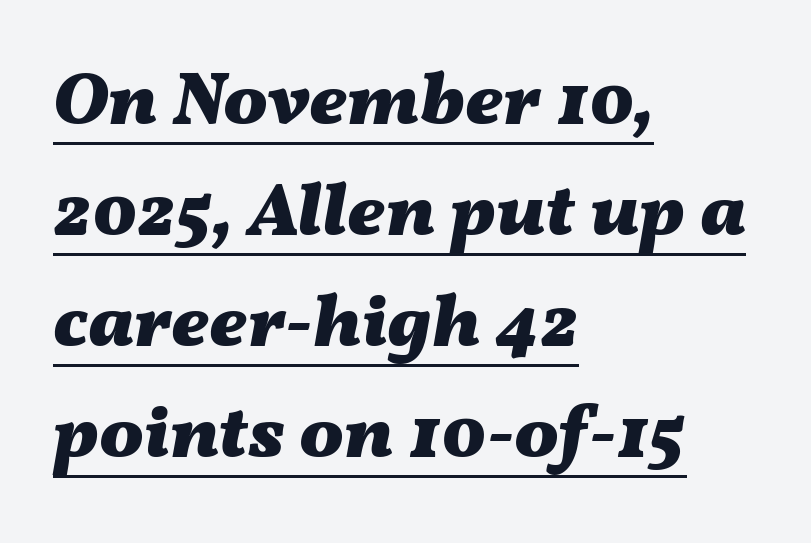
Students, observe the line beneath the letters — that is underlining. The space between consecutive lines is moderate. I'd describe the lettering as bold — thick and assertive. A student would call this left alignment; a typographer would say flush left, rag right. Caption: standard tracking, unaltered. The text carries the slant typical of an italic or oblique font.
